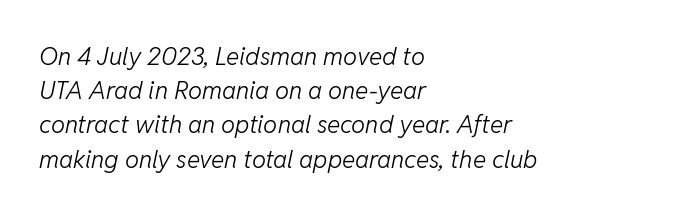
{"italic": "yes", "lean": "right", "slant_degrees": 11, "bold": "no", "underline": "no", "align": "left", "line_spacing": "normal", "line_spacing_ratio": 1.37, "letter_spacing": "normal", "letter_spacing_em": 0.0, "glyph_px": 25}
